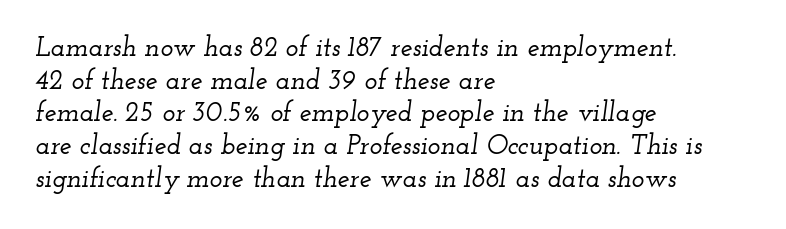
The image shows 27 px text type, italic (leaning right); set left-aligned, line spacing 1.21x, normal letter spacing, not underlined.
